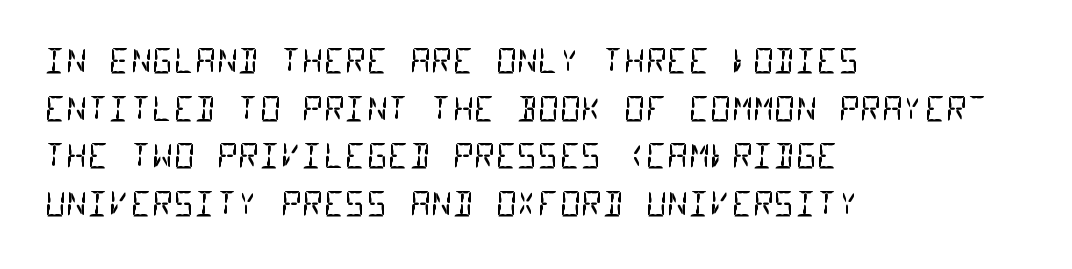
Q: Is the text bold? A: No.
Q: Is the typeface a serif or a sans-serif typeface? A: Sans-serif.
Q: Is the text underlined? A: No.
Q: How is the paragraph aligned? A: Left-aligned.
Q: Is the spacing between letters normal or unusually wide? A: Normal.
Q: Is the spacing between lines tight, normal or loose? A: Normal.
Q: Width (condensed, normal, or wide)? A: Condensed.
Q: Stroke contrast? A: Low.
Q: x-height? A: Large.
Q: Monospaced? A: Yes.
